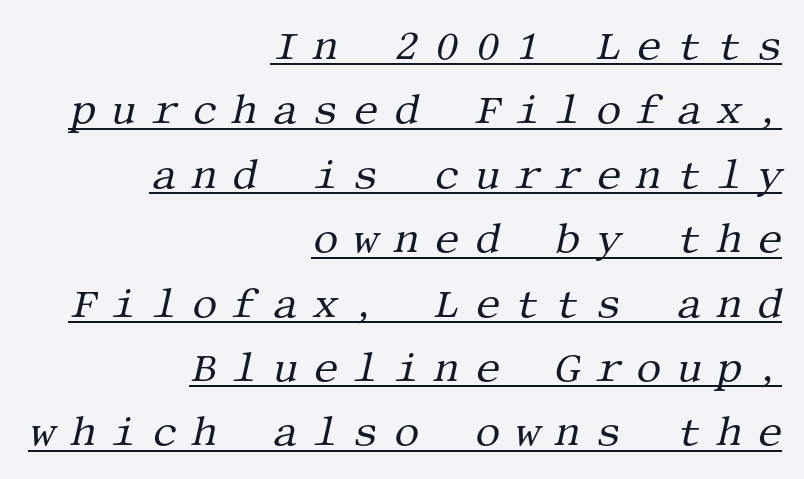
Underline: present. The axis of the letterforms is tilted away from vertical. The passage shown is typeset with a serif family. Stroke mass is kept to a normal reading level or below.
